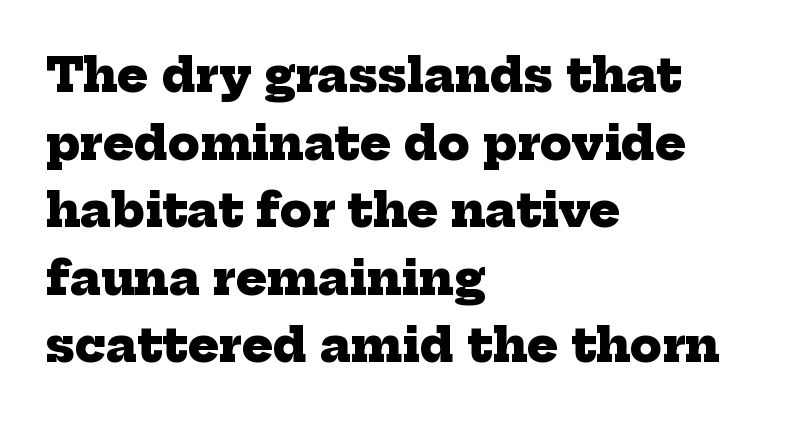
Q: Is the text bold? A: Yes.
Q: Is the typeface a serif or a sans-serif typeface? A: Serif.
Q: Is the text underlined? A: No.
Q: How is the paragraph aligned? A: Left-aligned.
Q: Is the spacing between letters normal or unusually wide? A: Normal.
Q: Is the spacing between lines tight, normal or loose? A: Normal.
Q: Width (condensed, normal, or wide)? A: Normal.
Q: Stroke contrast? A: Low.
Q: x-height? A: Medium.
Q: Monospaced? A: No.
